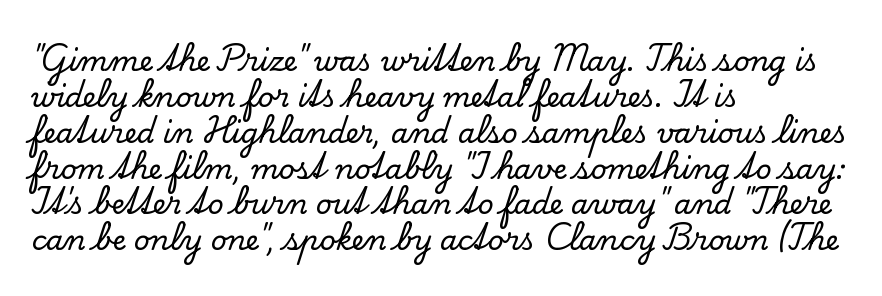
Q: Is the text italic (slanted)? A: Yes.
Q: Is the typeface a serif or a sans-serif typeface? A: Serif.
Q: Is the text underlined? A: No.
Q: How is the paragraph aligned? A: Left-aligned.
Q: Is the spacing between letters normal or unusually wide? A: Normal.
Q: Is the spacing between lines tight, normal or loose? A: Normal.
Q: Width (condensed, normal, or wide)? A: Normal.
Q: Stroke contrast? A: Low.
Q: x-height? A: Small.
Q: Monospaced? A: No.
